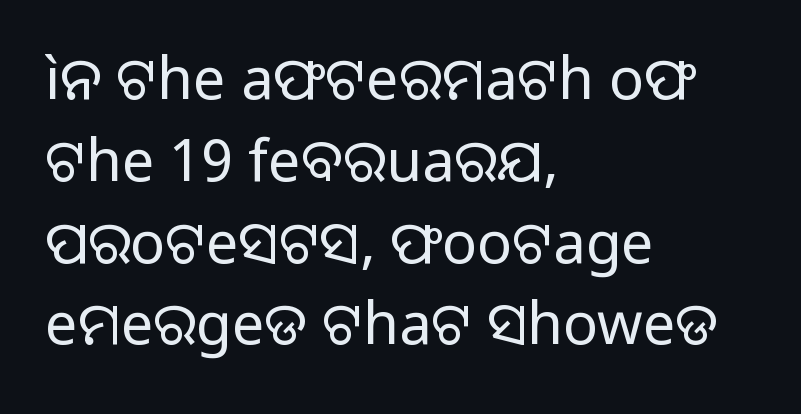
{"serif": "no", "italic": "no", "bold": "no", "weight": "regular", "width": "normal", "stroke_contrast": "low", "x_height": "medium", "monospaced": "no", "underline": "no", "align": "left", "line_spacing": "normal", "line_spacing_ratio": 1.41, "letter_spacing": "normal", "letter_spacing_em": 0.0, "glyph_px": 58}
